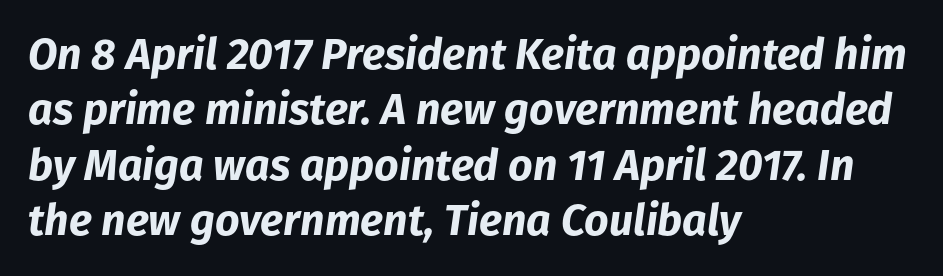
{"italic": "yes", "lean": "right", "slant_degrees": 8, "bold": "yes", "weight": "bold", "width": "normal", "stroke_contrast": "low", "x_height": "medium", "monospaced": "no", "underline": "no", "align": "left", "line_spacing": "normal", "line_spacing_ratio": 1.29, "letter_spacing": "normal", "letter_spacing_em": 0.0, "glyph_px": 43}
